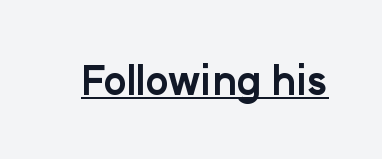
Typographically, this falls in the sans-serif category. Upright lettering throughout. The passage shown is underscored from start to finish. The letters are bold, with thick, heavy strokes. This rendering leaves character spacing at its baseline value. Character widths vary here, with narrow letters taking less room than wide ones.
